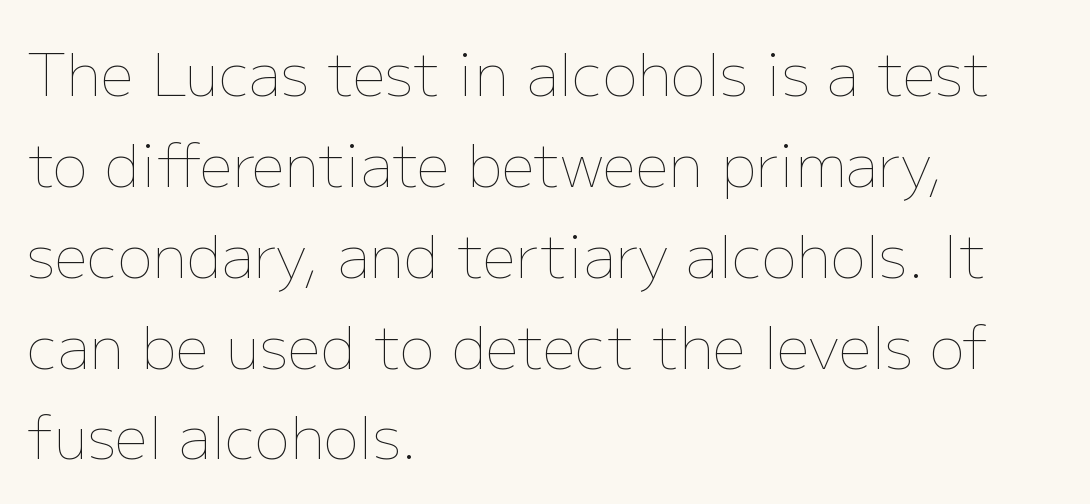
Unbolded letterforms with no extra heft. Students, note that the glyphs here touch the page at normal intervals. Do the characters align in a grid? No, the font is proportional. Do the letters lean? They stand straight. Check the space under the baseline: it is left empty. Line starts are locked; line ends wander.
